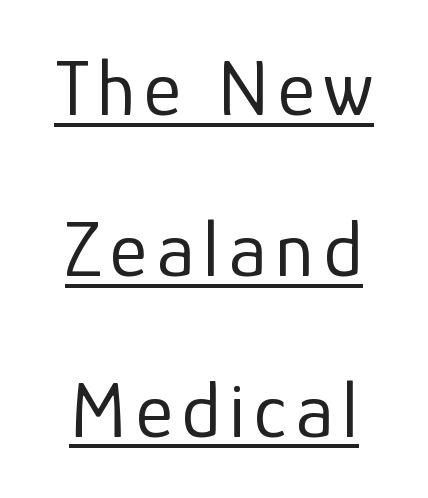
The image shows 80 px regular-weight sans-serif type, upright; set loose line spacing (2.01x), underlined; low stroke contrast and a medium x-height.
